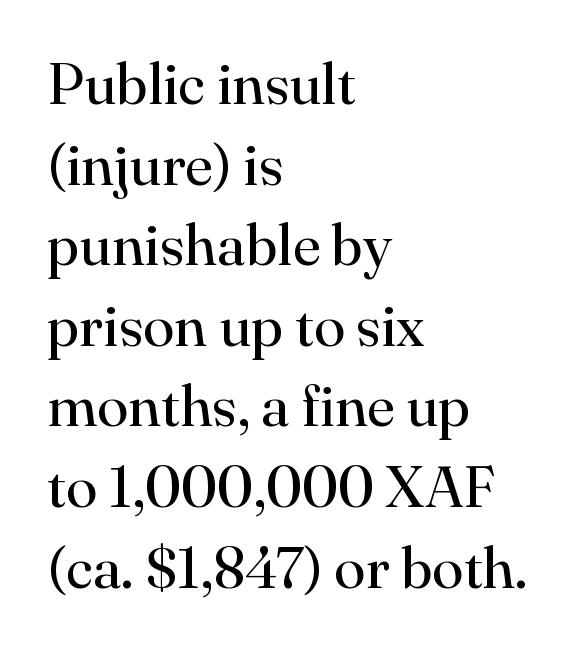
{"serif": "yes", "italic": "no", "bold": "no", "weight": "regular", "width": "normal", "stroke_contrast": "high", "x_height": "small", "monospaced": "no", "underline": "no", "align": "left", "line_spacing": "normal", "line_spacing_ratio": 1.39, "letter_spacing": "normal", "letter_spacing_em": 0.0, "glyph_px": 58}
